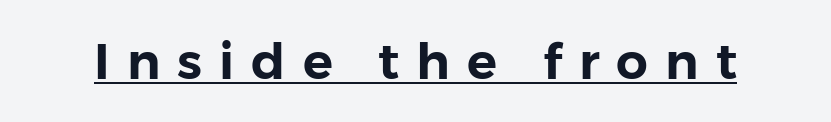
This rendering widens character spacing well past its baseline value. The face used here is proportionally spaced, like ordinary book or web type. Is there any slant? The stems are plumb. In terms of letterform style, serifs are entirely absent.
